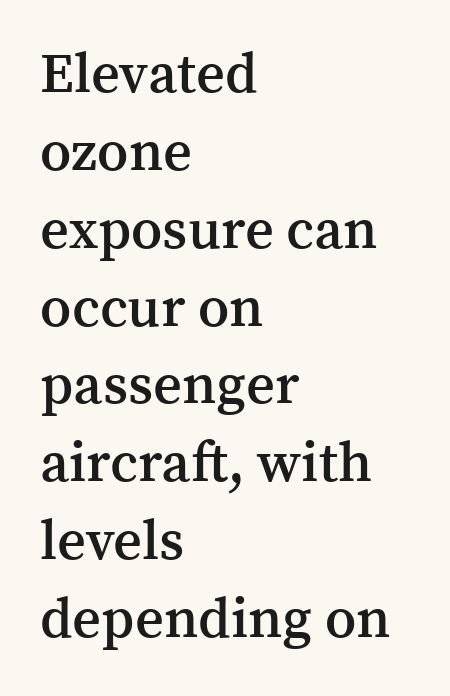
The image shows 56 px semibold serif type, upright; set left-aligned, normal line spacing (1.39x), normal letter spacing, not underlined; medium stroke contrast and a medium x-height.
